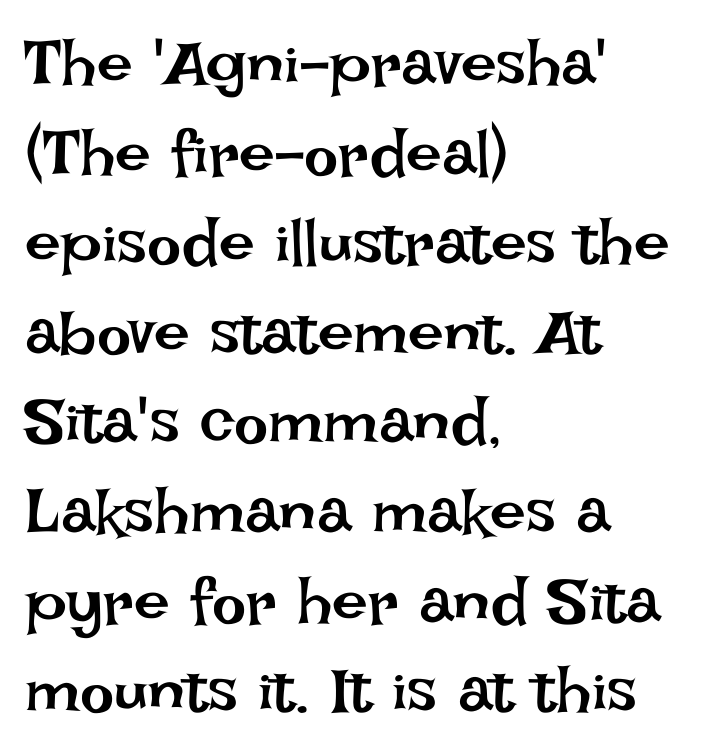
{"italic": "no", "bold": "no", "weight": "regular", "width": "normal", "stroke_contrast": "low", "x_height": "large", "monospaced": "no", "underline": "no", "align": "left", "line_spacing": "normal", "line_spacing_ratio": 1.4, "letter_spacing": "normal", "letter_spacing_em": 0.0, "glyph_px": 64}
